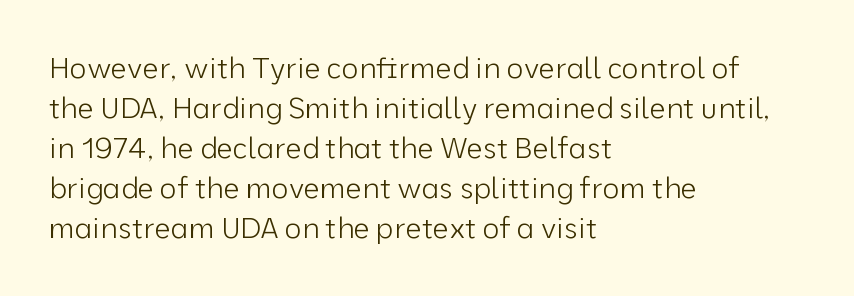
These lines stack with their left ends in a neat column. This is not heavy type; no bold has been used. Quick note: interline space is typical. The axis of the letterforms is exactly vertical. This sample has the flowing, uneven cadence of proportional lettering.
